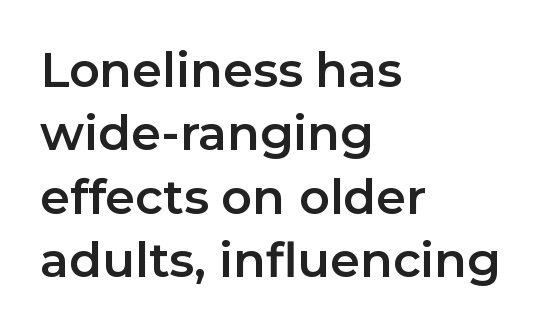
{"serif": "no", "italic": "no", "width": "normal", "stroke_contrast": "low", "x_height": "medium", "monospaced": "no", "underline": "no", "align": "left", "line_spacing": "normal", "line_spacing_ratio": 1.32, "letter_spacing": "normal", "letter_spacing_em": 0.0, "glyph_px": 48}
